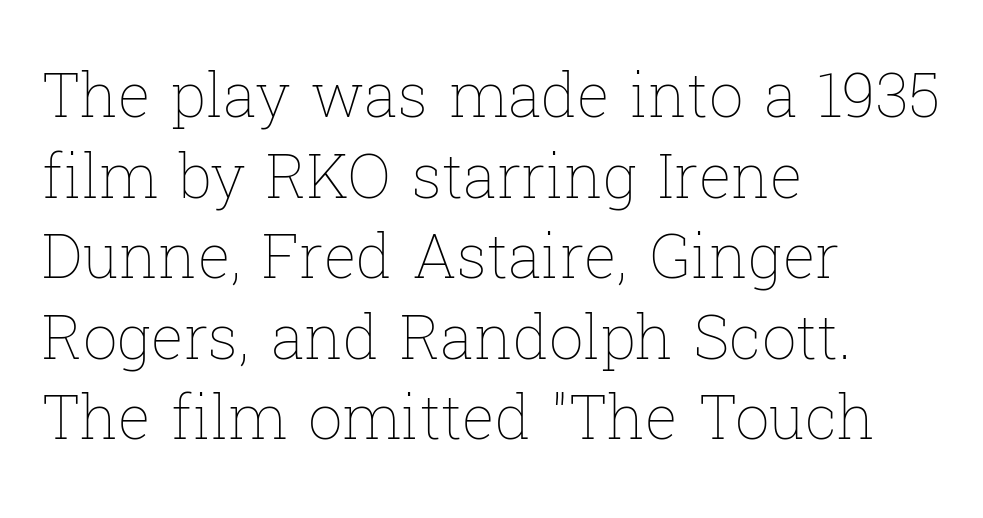
Looks like regular typesetting: each glyph gets only the width it needs. The compositor pushed each line to the left boundary. Each row of text sits above clean, open space. The strokes are not fattened; the text isn't bold. The specimen reads as upright at a glance. How would I describe the line gaps? Plain and ordinary.
